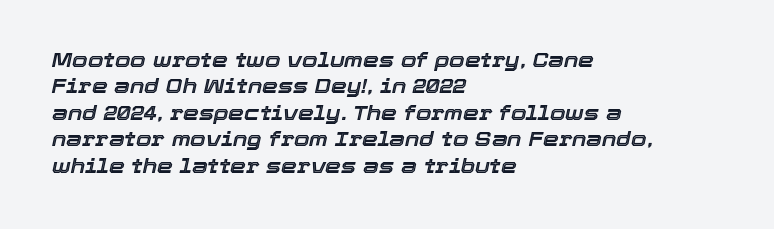
{"italic": "yes", "lean": "right", "slant_degrees": 12, "underline": "no", "align": "left", "line_spacing": "normal", "line_spacing_ratio": 1.32, "letter_spacing": "normal", "letter_spacing_em": 0.0, "glyph_px": 20}
